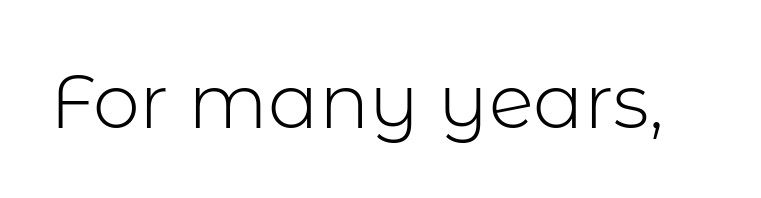
{"serif": "no", "italic": "no", "bold": "no", "weight": "light", "width": "normal", "stroke_contrast": "low", "x_height": "medium", "monospaced": "no", "underline": "no", "letter_spacing": "normal", "letter_spacing_em": 0.0, "glyph_px": 75}
